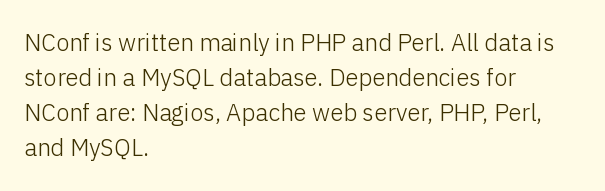
{"italic": "no", "bold": "no", "underline": "no", "align": "left", "line_spacing": "normal", "line_spacing_ratio": 1.46, "letter_spacing": "normal", "letter_spacing_em": 0.0, "glyph_px": 24}
